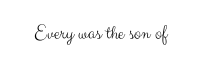
The image shows 21 px text type; set normal letter spacing, not underlined.
